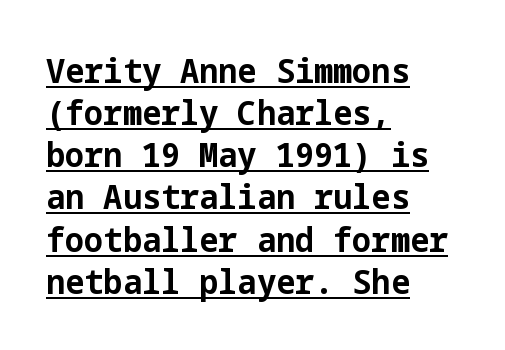
The paragraph shown leans on its left margin. As a designer I'd log this as weight 700, bold. What kind of face is this? One without serifs — a sans. The horizontal fit of the characters is conventional and even. The string is rendered with underlining switched on. Rendered with straight, roman letterforms.
